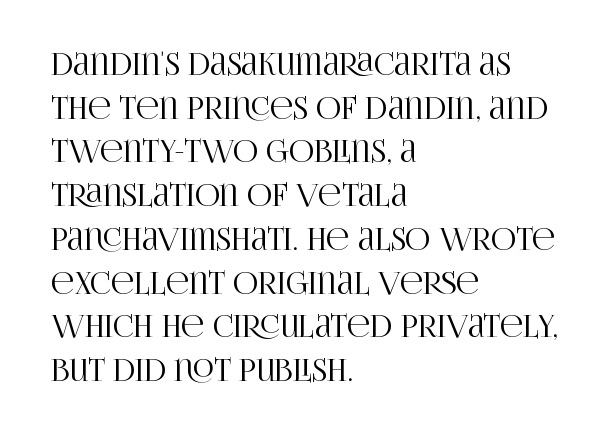
Q: Is the text italic (slanted)? A: No, it is upright.
Q: Is the typeface a serif or a sans-serif typeface? A: Serif.
Q: Is the text underlined? A: No.
Q: How is the paragraph aligned? A: Left-aligned.
Q: Is the spacing between letters normal or unusually wide? A: Normal.
Q: Is the spacing between lines tight, normal or loose? A: Normal.
Q: Width (condensed, normal, or wide)? A: Condensed.
Q: Stroke contrast? A: High.
Q: x-height? A: Large.
Q: Monospaced? A: No.
